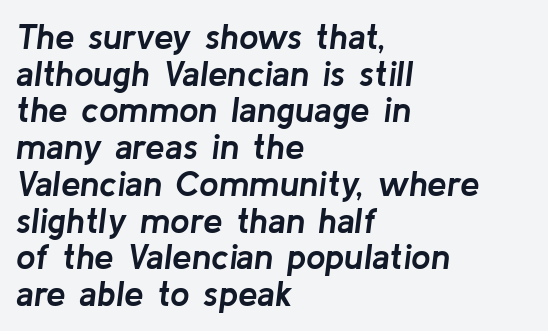
{"italic": "yes", "lean": "right", "slant_degrees": 8, "bold": "yes", "weight": "semibold", "width": "normal", "stroke_contrast": "low", "x_height": "medium", "monospaced": "no", "underline": "no", "align": "left", "line_spacing": "tight", "line_spacing_ratio": 1.05, "letter_spacing": "normal", "letter_spacing_em": 0.0, "glyph_px": 35}
